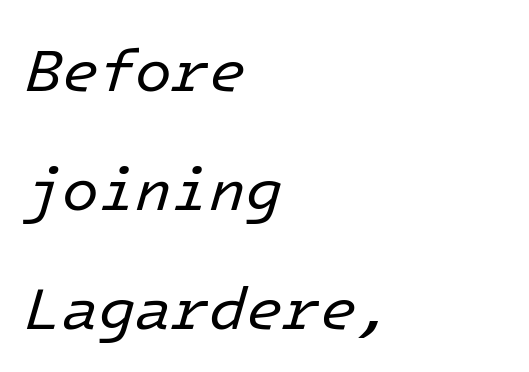
{"italic": "yes", "lean": "right", "slant_degrees": 16, "bold": "no", "weight": "regular", "width": "normal", "stroke_contrast": "low", "x_height": "medium", "underline": "no", "align": "left", "line_spacing": "loose", "line_spacing_ratio": 1.98, "letter_spacing": "normal", "letter_spacing_em": 0.0, "glyph_px": 60}
